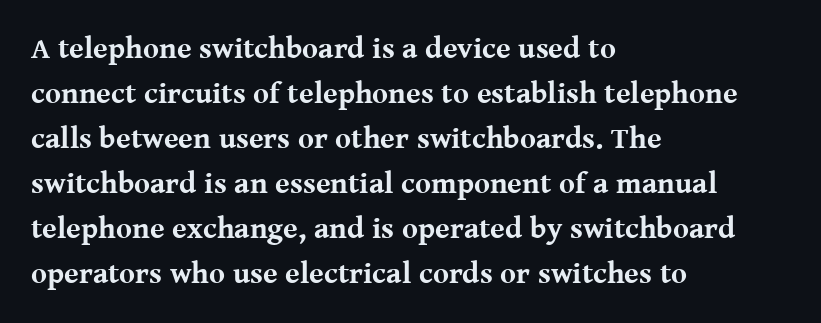
Q: Is the text bold? A: Yes.
Q: Is the text italic (slanted)? A: No, it is upright.
Q: Is the typeface a serif or a sans-serif typeface? A: Serif.
Q: Is the text underlined? A: No.
Q: How is the paragraph aligned? A: Left-aligned.
Q: Is the spacing between letters normal or unusually wide? A: Normal.
Q: Is the spacing between lines tight, normal or loose? A: Normal.
Q: Width (condensed, normal, or wide)? A: Normal.
Q: Stroke contrast? A: Medium.
Q: x-height? A: Medium.
Q: Monospaced? A: No.
